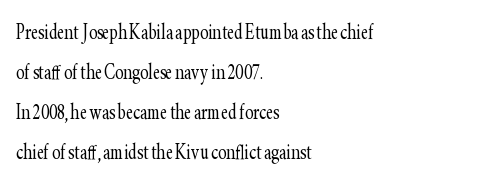
{"italic": "no", "bold": "no", "underline": "no", "align": "left", "line_spacing": "normal", "line_spacing_ratio": 1.6, "letter_spacing": "normal", "letter_spacing_em": 0.0, "glyph_px": 25}
